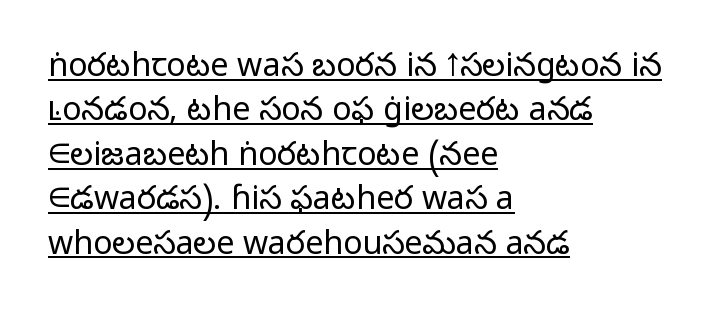
Letters have the restrained weight of plain body copy at most. Vertical spacing — default. The letters advance in unequal steps, a hallmark of proportional type. Does the lettering tilt? It doesn't — this is upright. The typesetter has applied underlining to the passage shown.
